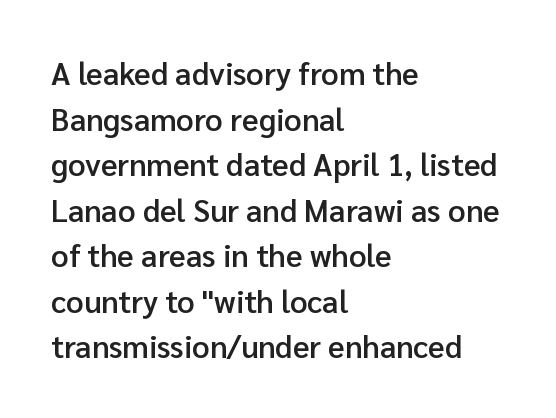
Q: Is the text bold? A: Semi-bold.
Q: Is the text italic (slanted)? A: No, it is upright.
Q: Is the typeface a serif or a sans-serif typeface? A: Sans-serif.
Q: Is the text underlined? A: No.
Q: How is the paragraph aligned? A: Left-aligned.
Q: Is the spacing between letters normal or unusually wide? A: Normal.
Q: Is the spacing between lines tight, normal or loose? A: Normal.
Q: Width (condensed, normal, or wide)? A: Normal.
Q: Stroke contrast? A: Low.
Q: x-height? A: Medium.
Q: Monospaced? A: No.
